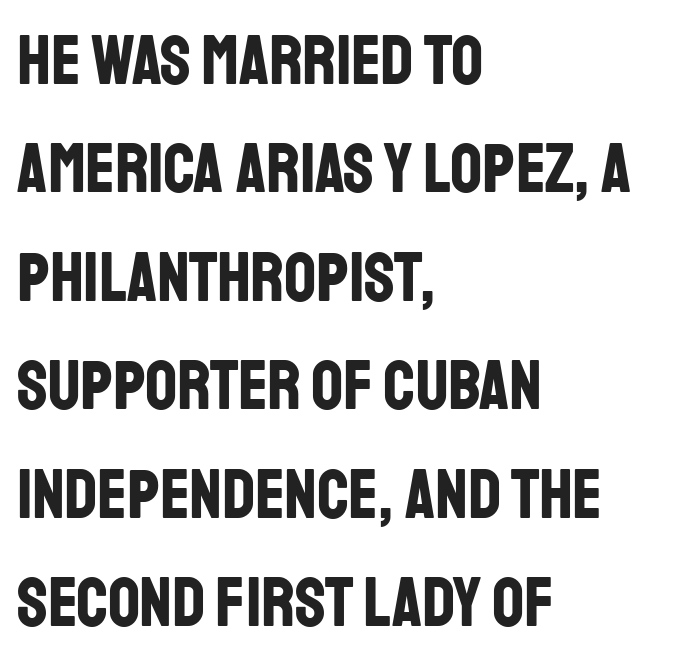
Q: Is the text bold? A: Yes.
Q: Is the text italic (slanted)? A: No, it is upright.
Q: Is the typeface a serif or a sans-serif typeface? A: Sans-serif.
Q: Is the text underlined? A: No.
Q: How is the paragraph aligned? A: Left-aligned.
Q: Is the spacing between letters normal or unusually wide? A: Normal.
Q: Is the spacing between lines tight, normal or loose? A: Normal.
Q: Width (condensed, normal, or wide)? A: Condensed.
Q: Stroke contrast? A: Low.
Q: x-height? A: Large.
Q: Monospaced? A: No.
